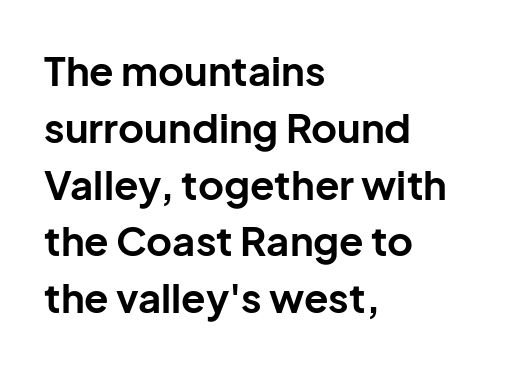
{"serif": "no", "italic": "no", "bold": "yes", "weight": "bold", "width": "normal", "stroke_contrast": "low", "x_height": "medium", "monospaced": "no", "underline": "no", "align": "left", "line_spacing": "normal", "line_spacing_ratio": 1.42, "letter_spacing": "normal", "letter_spacing_em": 0.0, "glyph_px": 40}
